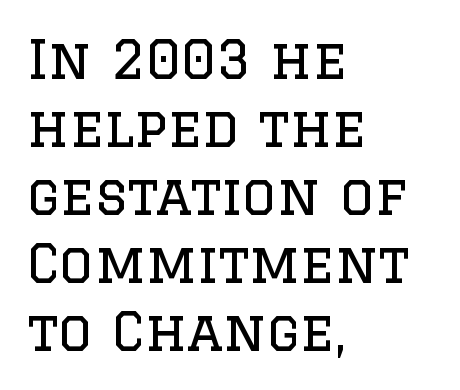
{"serif": "yes", "italic": "no", "bold": "no", "weight": "regular", "width": "normal", "stroke_contrast": "low", "x_height": "large", "monospaced": "no", "underline": "no", "align": "left", "line_spacing": "normal", "line_spacing_ratio": 1.26, "letter_spacing": "normal", "letter_spacing_em": 0.0, "glyph_px": 54}
